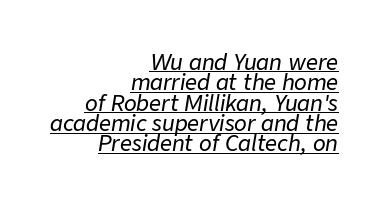
Q: Is the text italic (slanted)? A: Yes, it leans right by about 9 degrees.
Q: Is the text underlined? A: Yes.
Q: How is the paragraph aligned? A: Right-aligned.
Q: Is the spacing between letters normal or unusually wide? A: Normal.
Q: Is the spacing between lines tight, normal or loose? A: Tight.
